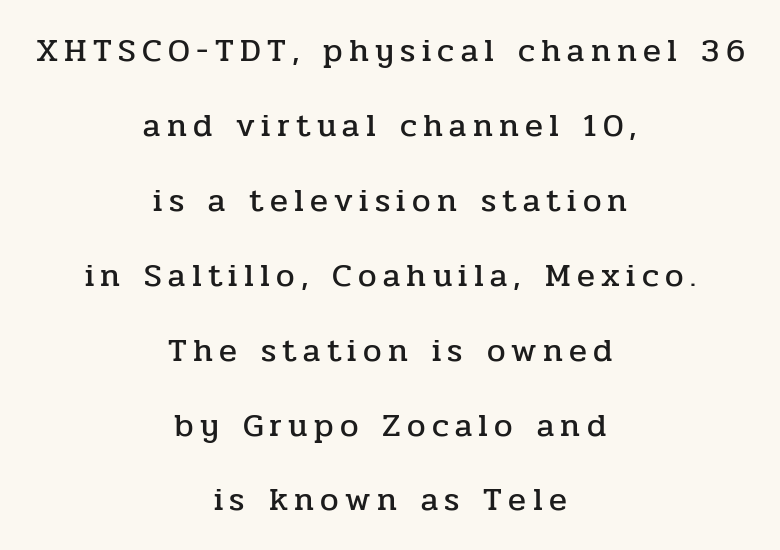
Q: Is the text italic (slanted)? A: No, it is upright.
Q: Is the typeface a serif or a sans-serif typeface? A: Serif.
Q: Is the text underlined? A: No.
Q: How is the paragraph aligned? A: Centered.
Q: Is the spacing between lines tight, normal or loose? A: Loose.
Q: Width (condensed, normal, or wide)? A: Normal.
Q: Stroke contrast? A: Low.
Q: x-height? A: Medium.
Q: Monospaced? A: No.
